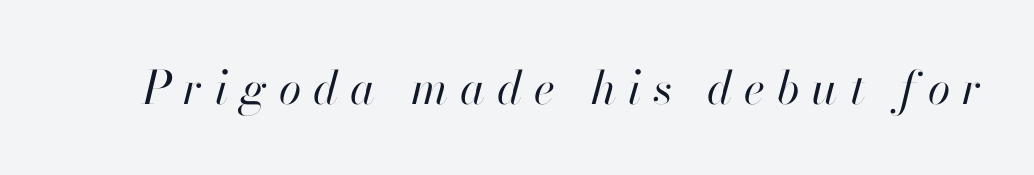
{"italic": "yes", "lean": "right", "slant_degrees": 13, "bold": "no", "weight": "regular", "width": "normal", "stroke_contrast": "high", "x_height": "small", "monospaced": "no", "underline": "no", "letter_spacing": "wide", "letter_spacing_em": 0.26, "glyph_px": 46}
